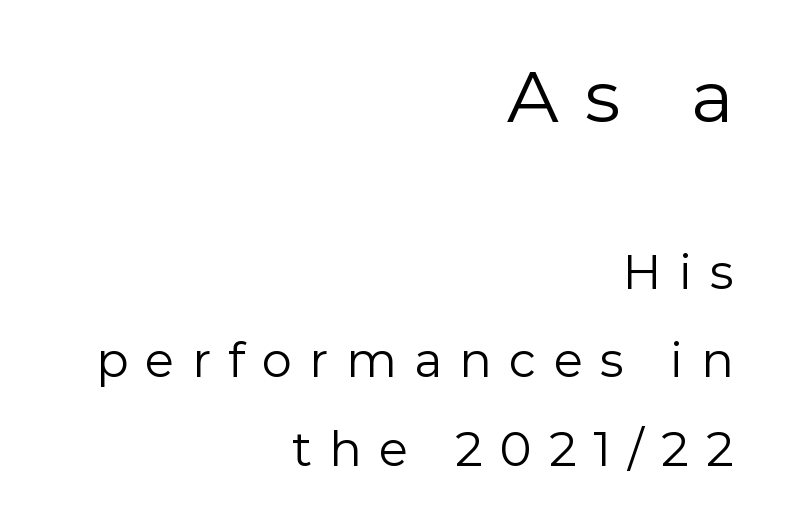
The image shows 72 px regular-weight sans-serif type, upright; set right-aligned, line spacing 1.84x, unusually wide letter spacing (+0.36 em), not underlined; the first (top) block is 1.5x larger; low stroke contrast and a medium x-height.
